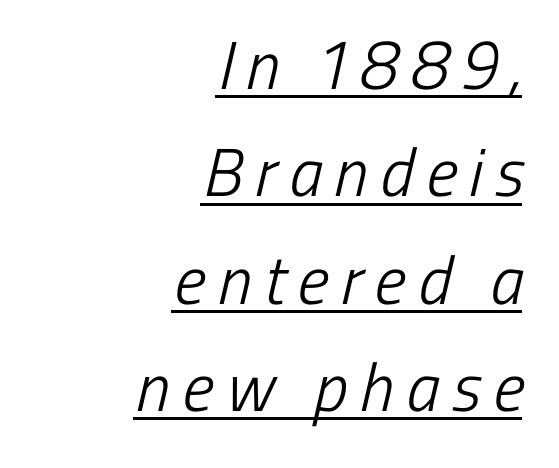
This reads as an unemphasized weight, regular at the heaviest. Regular leading. The rendering uses natural spacing where letterforms have individual widths. This sample carries an underscore along the baseline area.
